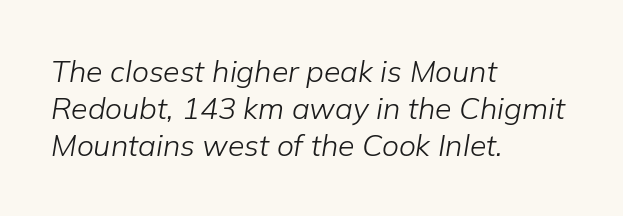
Quick note: underline off. Here the glyphs are tracked normally, forming tight word shapes. This sample uses an oblique cut, with every glyph tilted off the vertical. Horizontal alignment here is leftward, the default for most running prose. Bold? No — there's no thickening of the strokes.
